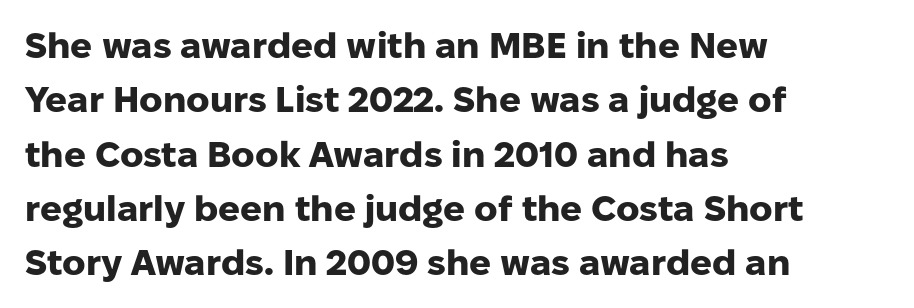
Has an underline been added? It has not. These lines are composed in type without serifs. Each line starts at the same left margin while the right side varies. These lines carry a lot of weight — the face is fully bold.
